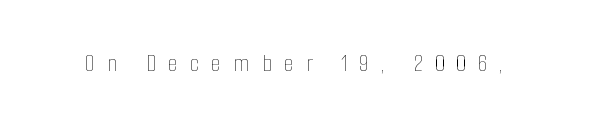
{"italic": "no", "bold": "no", "underline": "no", "letter_spacing": "wide", "letter_spacing_em": 0.46, "glyph_px": 26}
